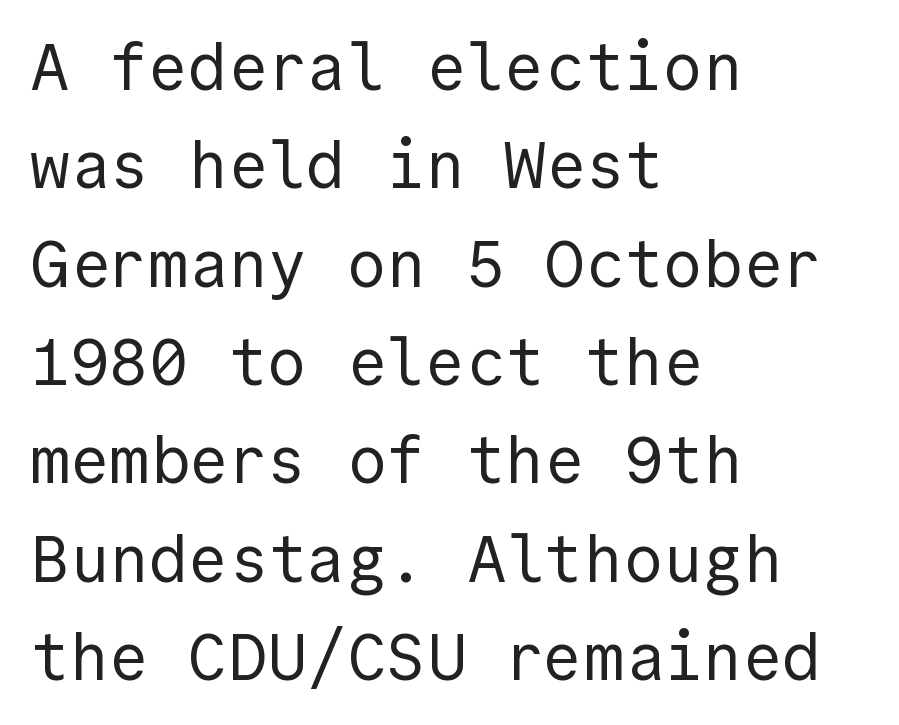
The strip under each line holds only bare page. Characters remain perfectly vertical along every line. This rendering uses left alignment, leaving the right contour irregular. Is this a sans? Yes — the strokes have no serifs. The vertical gap from one line to the next is medium.
